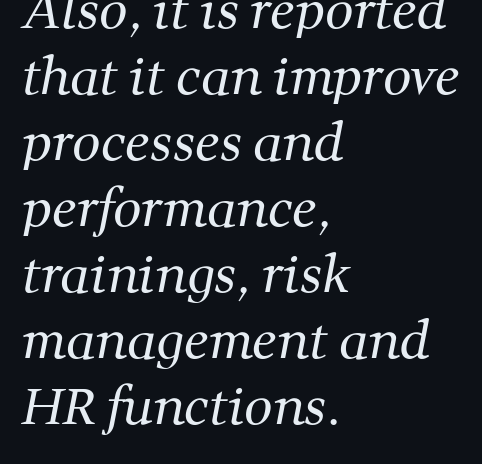
{"serif": "yes", "bold": "no", "weight": "regular", "width": "normal", "stroke_contrast": "medium", "x_height": "medium", "monospaced": "no", "underline": "no", "align": "left", "line_spacing": "normal", "line_spacing_ratio": 1.32, "letter_spacing": "normal", "letter_spacing_em": 0.0, "glyph_px": 50}
